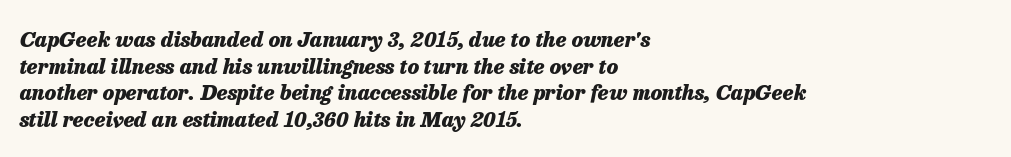
Q: Is the text bold? A: Yes.
Q: Is the text italic (slanted)? A: Yes, it leans right by about 13 degrees.
Q: Is the text underlined? A: No.
Q: How is the paragraph aligned? A: Left-aligned.
Q: Is the spacing between letters normal or unusually wide? A: Normal.
Q: Is the spacing between lines tight, normal or loose? A: Normal.
